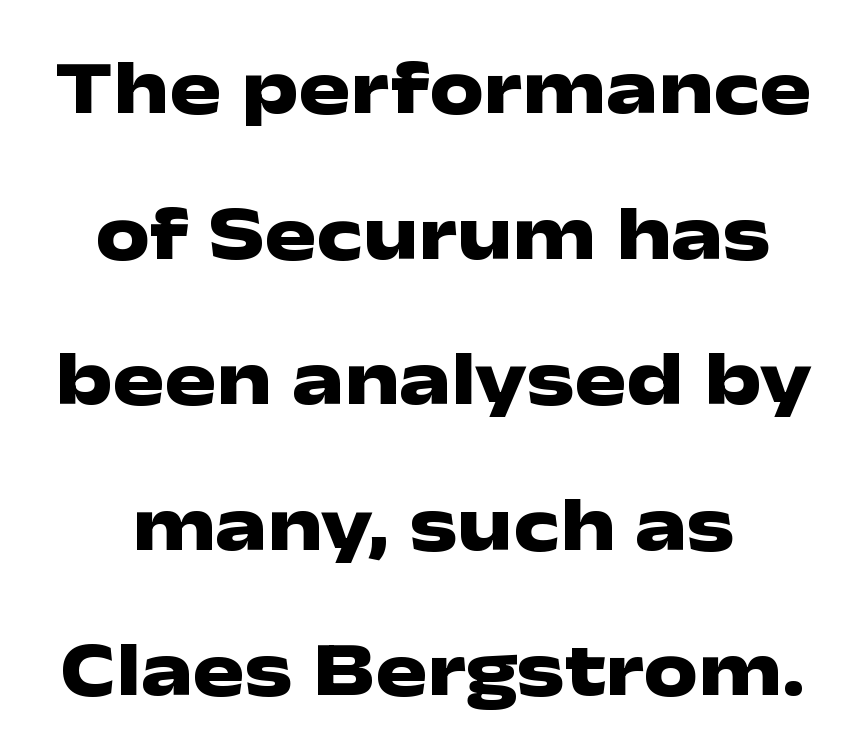
The image shows 77 px heavy, wide sans-serif type, upright; set line spacing 1.89x, normal letter spacing, not underlined; low stroke contrast and a medium x-height.
